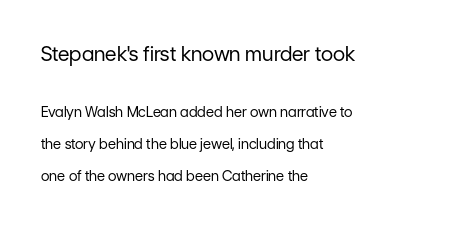
The image shows 20 px text type, upright; set left-aligned, loose line spacing (2.3x), normal letter spacing, not underlined; the first (top) block is 1.43x larger.
